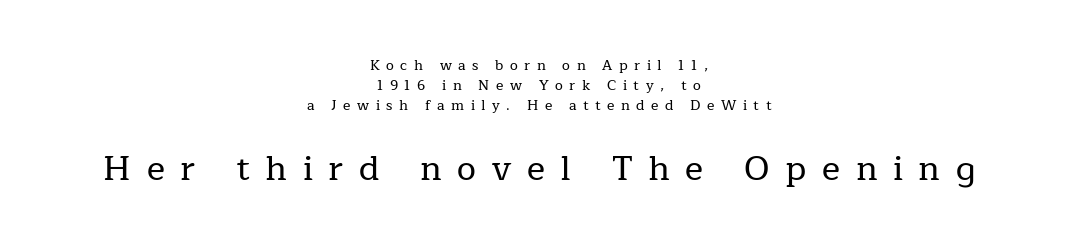
Lines of text with bare space underneath. These two chunks differ in scale, with the bottom chunk taking the larger measure. Is the block centered? Yes — each line is placed symmetrically about the middle. Between one letter and the next there's a generous, obvious gap.
